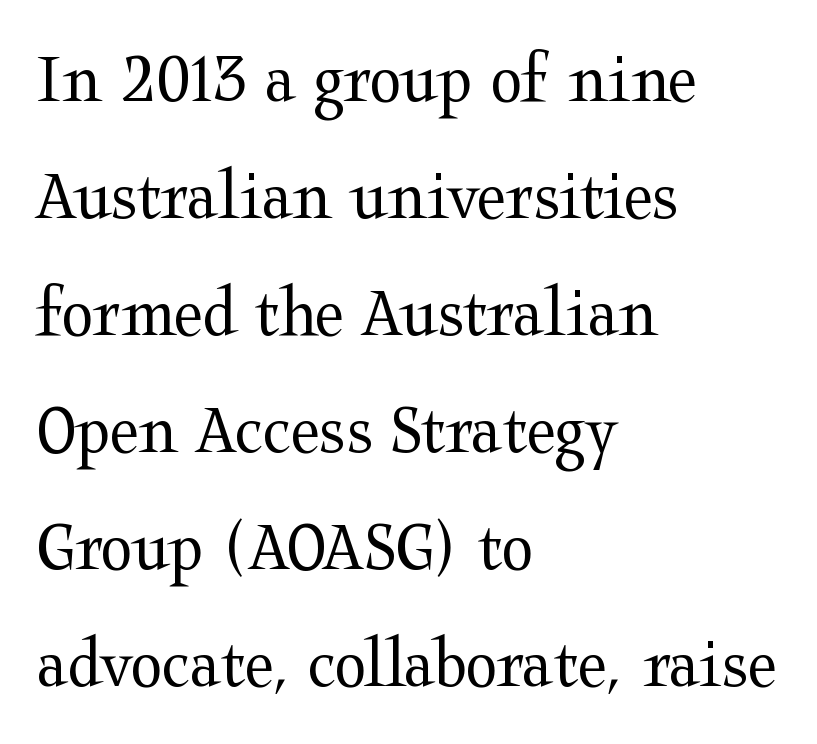
{"serif": "yes", "italic": "no", "bold": "no", "weight": "regular", "width": "wide", "stroke_contrast": "medium", "x_height": "medium", "monospaced": "no", "underline": "no", "align": "left", "line_spacing": "normal", "line_spacing_ratio": 1.58, "letter_spacing": "normal", "letter_spacing_em": 0.0, "glyph_px": 74}
